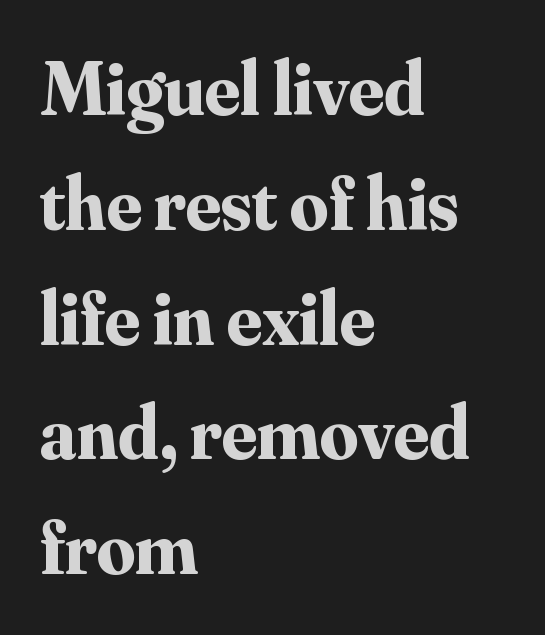
The image shows 76 px bold serif type, upright; set left-aligned, normal line spacing (1.51x), normal letter spacing, not underlined; medium stroke contrast and a small x-height.
